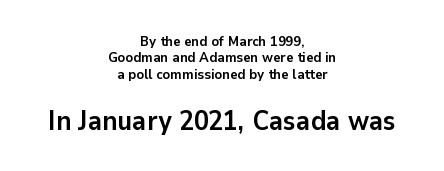
The image shows 27 px bold type, upright; set centered, line spacing 1.17x, normal letter spacing, not underlined; the second (bottom) block is 1.93x larger.
